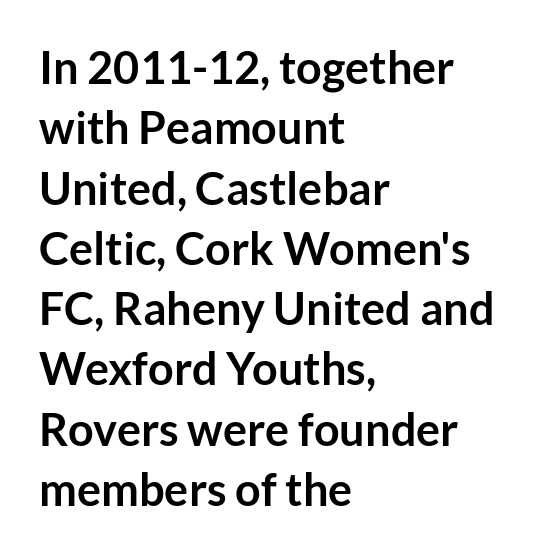
All the whitespace from short lines collects on the right. This sample has the flowing, uneven cadence of proportional lettering. Compared with an ordinary text face, these strokes are far heavier — a full bold. What stands out about the letter spacing? Nothing — it is the standard amount.
